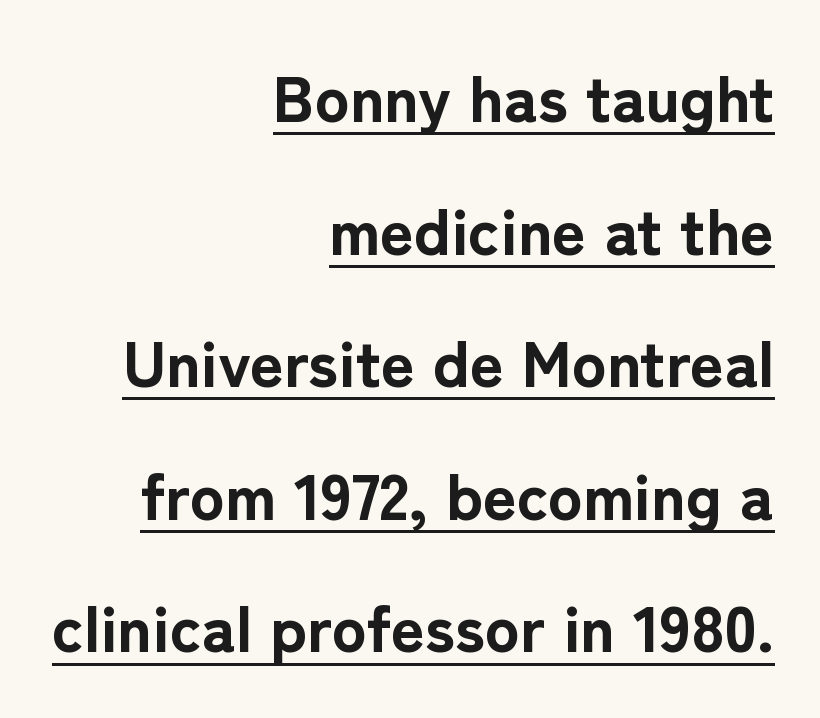
Q: Is the text bold? A: Yes.
Q: Is the text italic (slanted)? A: No, it is upright.
Q: Is the typeface a serif or a sans-serif typeface? A: Sans-serif.
Q: Is the text underlined? A: Yes.
Q: How is the paragraph aligned? A: Right-aligned.
Q: Is the spacing between letters normal or unusually wide? A: Normal.
Q: Is the spacing between lines tight, normal or loose? A: Loose.
Q: Width (condensed, normal, or wide)? A: Normal.
Q: Stroke contrast? A: Low.
Q: x-height? A: Medium.
Q: Monospaced? A: No.
